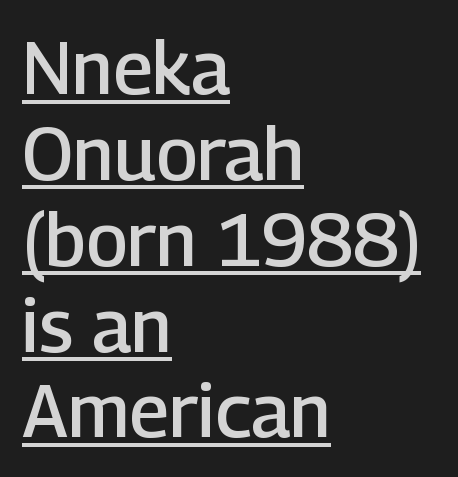
{"serif": "no", "italic": "no", "bold": "semi", "weight": "semibold", "width": "normal", "stroke_contrast": "low", "x_height": "medium", "monospaced": "no", "underline": "yes", "align": "left", "line_spacing_ratio": 1.16, "letter_spacing": "normal", "letter_spacing_em": 0.0, "glyph_px": 74}
